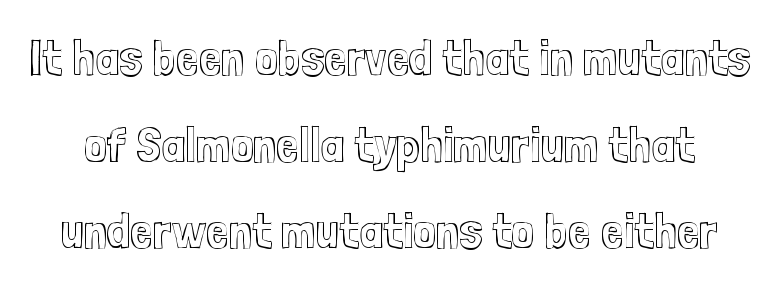
The image shows 51 px condensed type, upright; set normal line spacing (1.7x), normal letter spacing, not underlined; a medium x-height.
